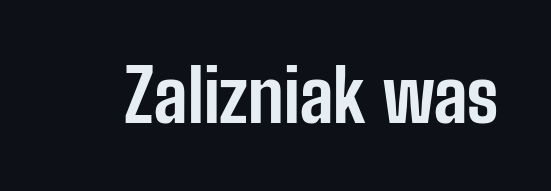
The image shows 72 px bold, condensed sans-serif type, upright; set normal letter spacing, not underlined; low stroke contrast and a medium x-height.
